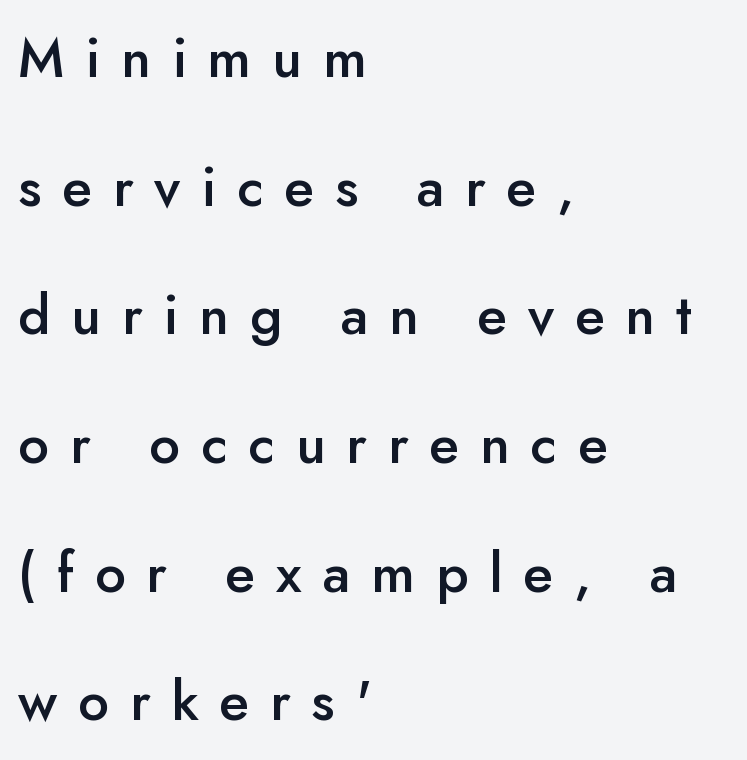
The typography opts for an upright posture over an oblique one. Leftover space on each line is placed entirely after the last word. A sans-serif font was chosen for this passage. Each letter keeps its own natural width here, so spacing adapts to shape. Glyph-to-glyph distance is far greater than everyday printed text.
